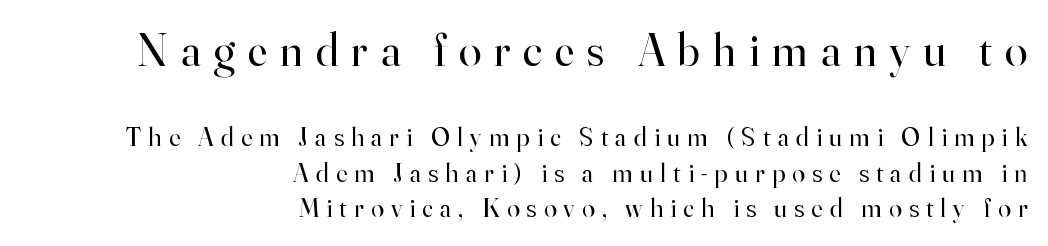
Q: Is the text bold? A: No.
Q: Is the text italic (slanted)? A: No, it is upright.
Q: Is the typeface a serif or a sans-serif typeface? A: Serif.
Q: Is the text underlined? A: No.
Q: How is the paragraph aligned? A: Right-aligned.
Q: Is the spacing between letters normal or unusually wide? A: Unusually wide.
Q: Is the spacing between lines tight, normal or loose? A: Normal.
Q: Which block of text is set in a larger size, the first (top) or the second (bottom)? A: The first (top) one.
Q: Width (condensed, normal, or wide)? A: Normal.
Q: Stroke contrast? A: High.
Q: x-height? A: Small.
Q: Monospaced? A: No.
